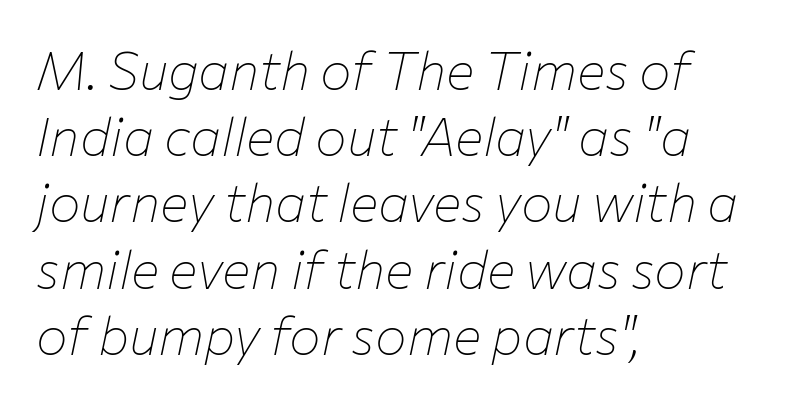
The image shows 53 px thin type, italic (leaning right); set left-aligned, normal line spacing (1.25x), normal letter spacing, not underlined; low stroke contrast and a medium x-height.
